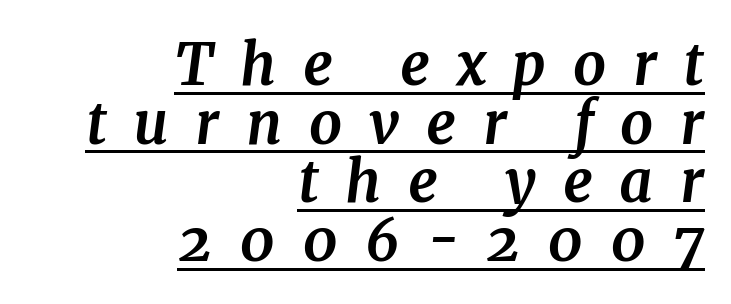
Q: Is the text bold? A: Yes.
Q: Is the text italic (slanted)? A: Yes, it leans right by about 7 degrees.
Q: Is the typeface a serif or a sans-serif typeface? A: Serif.
Q: Is the text underlined? A: Yes.
Q: How is the paragraph aligned? A: Right-aligned.
Q: Is the spacing between letters normal or unusually wide? A: Unusually wide.
Q: Is the spacing between lines tight, normal or loose? A: Tight.
Q: Width (condensed, normal, or wide)? A: Normal.
Q: Stroke contrast? A: Medium.
Q: x-height? A: Medium.
Q: Monospaced? A: No.
